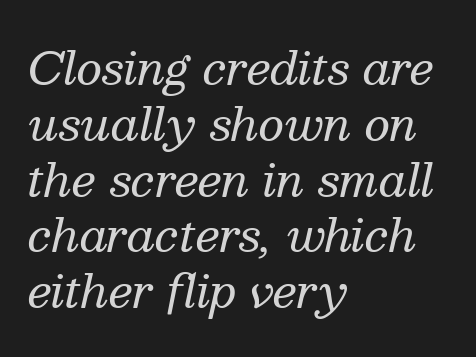
Q: Is the text bold? A: No.
Q: Is the text italic (slanted)? A: Yes, it leans right by about 13 degrees.
Q: Is the typeface a serif or a sans-serif typeface? A: Serif.
Q: Is the text underlined? A: No.
Q: How is the paragraph aligned? A: Left-aligned.
Q: Is the spacing between letters normal or unusually wide? A: Normal.
Q: Width (condensed, normal, or wide)? A: Normal.
Q: Stroke contrast? A: Medium.
Q: x-height? A: Medium.
Q: Monospaced? A: No.
